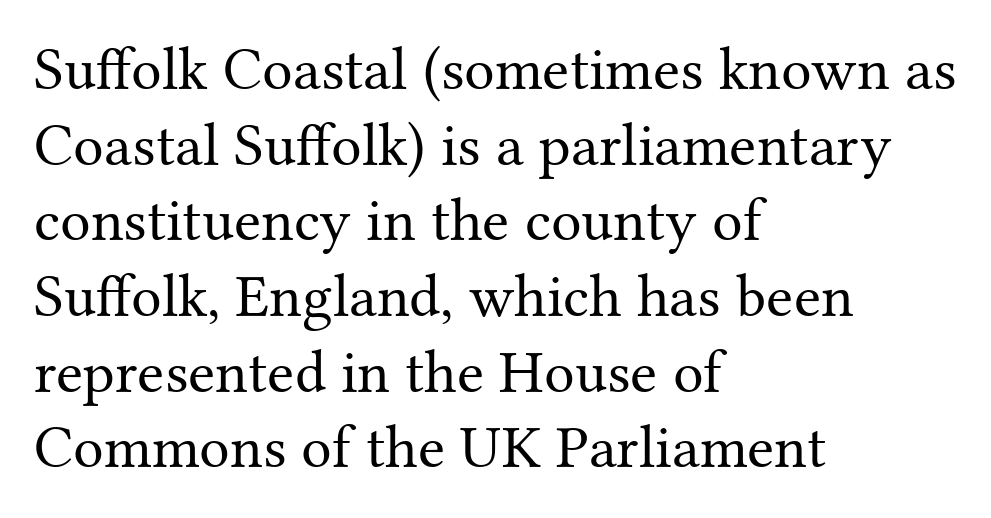
Q: Is the text bold? A: No.
Q: Is the text italic (slanted)? A: No, it is upright.
Q: Is the typeface a serif or a sans-serif typeface? A: Serif.
Q: Is the text underlined? A: No.
Q: How is the paragraph aligned? A: Left-aligned.
Q: Is the spacing between letters normal or unusually wide? A: Normal.
Q: Width (condensed, normal, or wide)? A: Normal.
Q: Stroke contrast? A: Medium.
Q: x-height? A: Medium.
Q: Monospaced? A: No.
